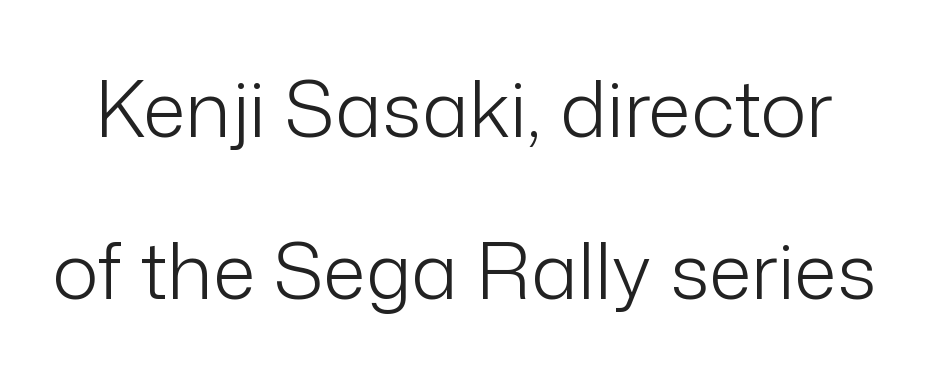
The image shows 78 px light sans-serif type, upright; set loose line spacing (2.08x), normal letter spacing, not underlined; low stroke contrast and a medium x-height.
